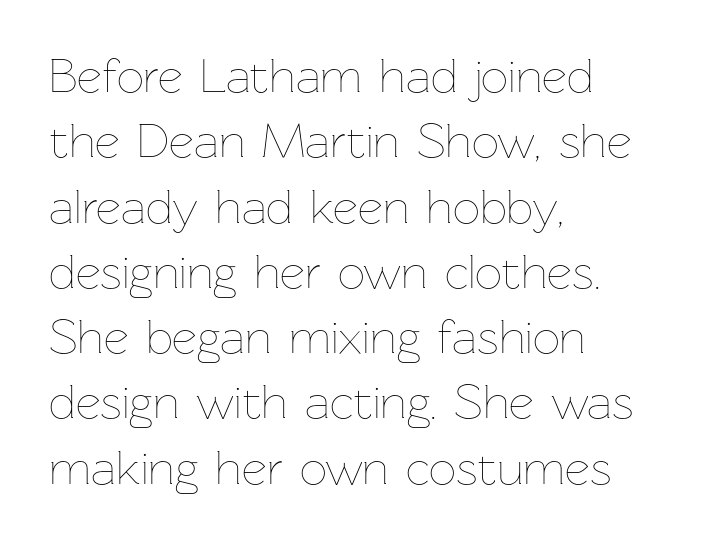
{"italic": "no", "bold": "no", "weight": "thin", "width": "normal", "stroke_contrast": "low", "x_height": "medium", "monospaced": "no", "underline": "no", "align": "left", "line_spacing": "normal", "line_spacing_ratio": 1.36, "letter_spacing": "normal", "letter_spacing_em": 0.0, "glyph_px": 48}
